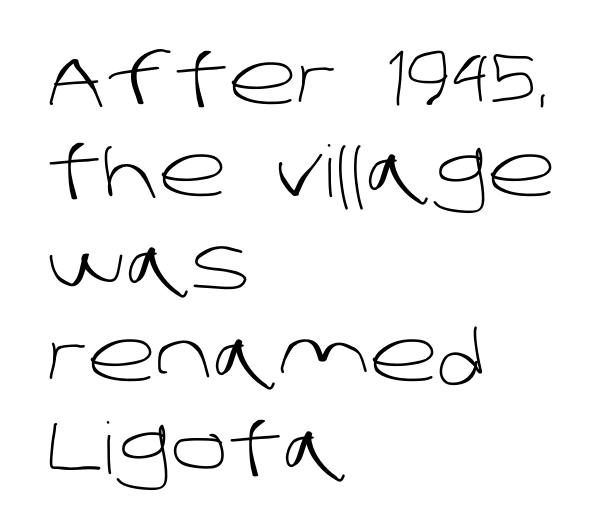
The passage shown is typeset with a sans-serif family. Lines of text with bare space underneath. Whoever set this chose a conventional vertical rhythm. The rag falls on the right side of this text block.
